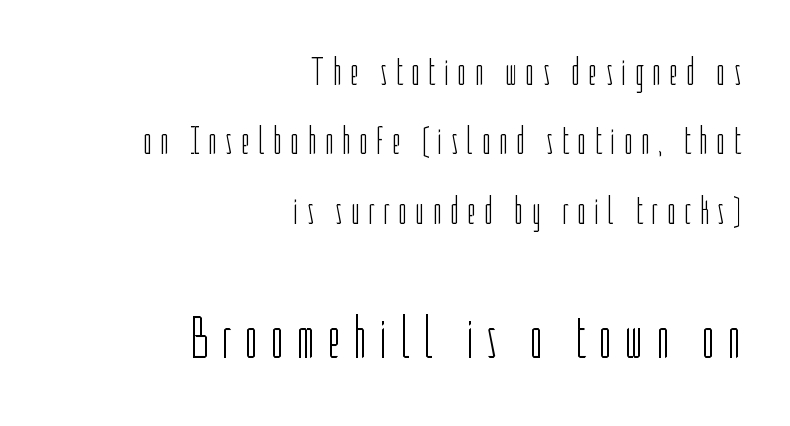
{"serif": "no", "italic": "no", "bold": "no", "weight": "light", "width": "condensed", "stroke_contrast": "low", "x_height": "medium", "monospaced": "no", "underline": "no", "align": "right", "line_spacing_ratio": 1.78, "letter_spacing": "wide", "letter_spacing_em": 0.21, "larger_block": "second", "size_ratio": 1.51, "glyph_px": 59}
